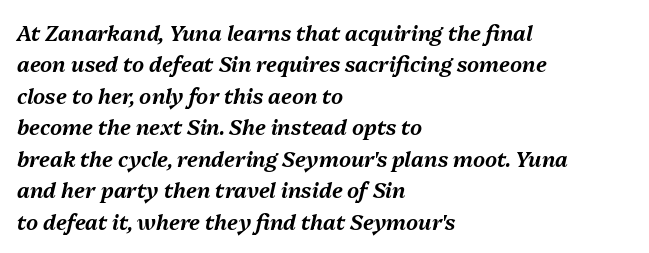
{"italic": "yes", "lean": "right", "slant_degrees": 13, "underline": "no", "align": "left", "line_spacing": "normal", "line_spacing_ratio": 1.5, "letter_spacing": "normal", "letter_spacing_em": 0.0, "glyph_px": 21}
